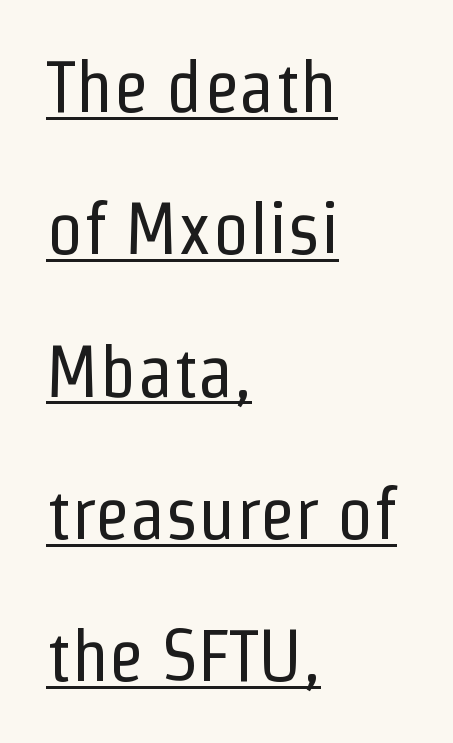
{"serif": "no", "italic": "no", "bold": "no", "weight": "regular", "width": "condensed", "stroke_contrast": "low", "x_height": "medium", "monospaced": "no", "underline": "yes", "align": "left", "line_spacing": "loose", "line_spacing_ratio": 1.95, "letter_spacing": "normal", "letter_spacing_em": 0.0, "glyph_px": 73}
